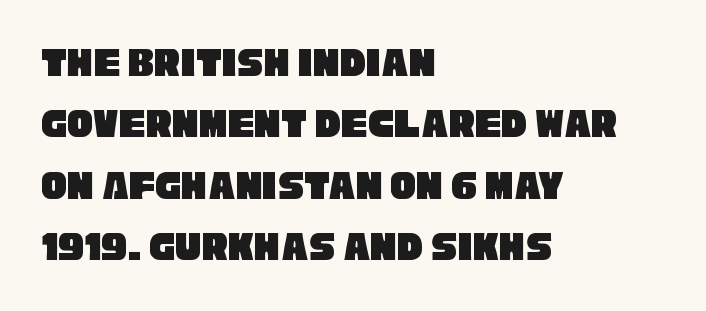
Q: Is the typeface a serif or a sans-serif typeface? A: Sans-serif.
Q: Is the text underlined? A: No.
Q: How is the paragraph aligned? A: Left-aligned.
Q: Is the spacing between letters normal or unusually wide? A: Normal.
Q: Is the spacing between lines tight, normal or loose? A: Normal.
Q: Width (condensed, normal, or wide)? A: Condensed.
Q: Stroke contrast? A: Low.
Q: x-height? A: Large.
Q: Monospaced? A: No.
